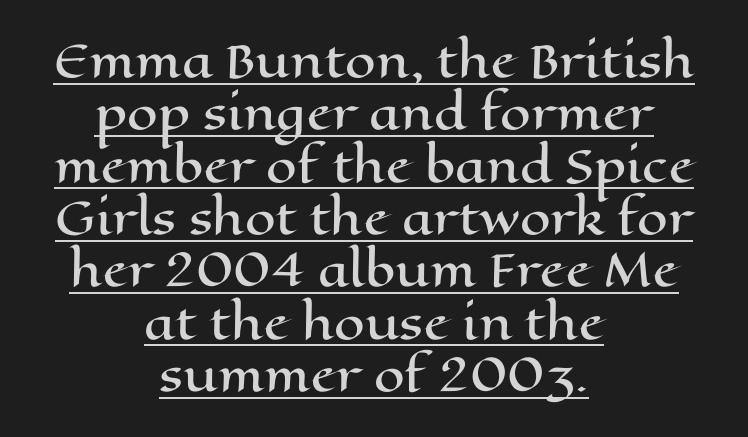
{"italic": "no", "width": "wide", "stroke_contrast": "high", "x_height": "medium", "monospaced": "no", "underline": "yes", "align": "center", "line_spacing_ratio": 1.19, "letter_spacing": "normal", "letter_spacing_em": 0.0, "glyph_px": 44}
